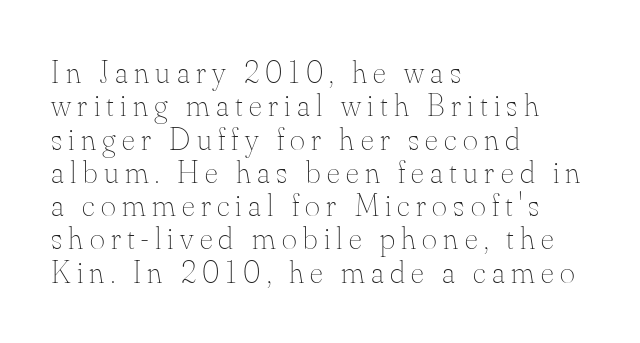
{"italic": "no", "bold": "no", "weight": "thin", "width": "normal", "stroke_contrast": "medium", "x_height": "small", "monospaced": "no", "underline": "no", "align": "left", "line_spacing": "tight", "line_spacing_ratio": 1.04, "letter_spacing": "wide", "letter_spacing_em": 0.2, "glyph_px": 32}
